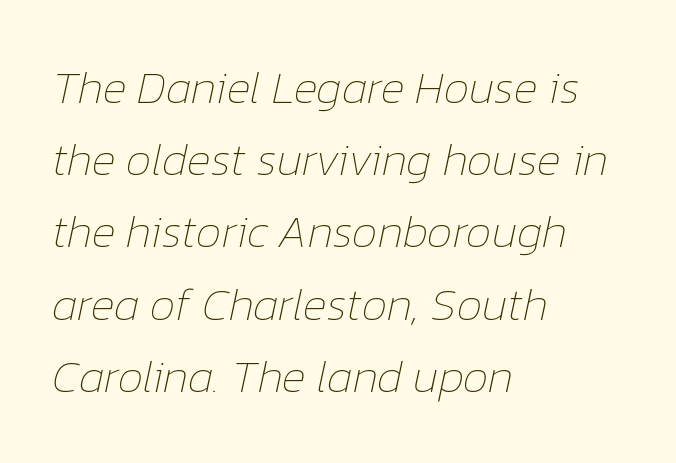
Q: Is the text bold? A: No.
Q: Is the text italic (slanted)? A: Yes, it leans right by about 12 degrees.
Q: Is the text underlined? A: No.
Q: How is the paragraph aligned? A: Left-aligned.
Q: Is the spacing between letters normal or unusually wide? A: Normal.
Q: Is the spacing between lines tight, normal or loose? A: Normal.
Q: Width (condensed, normal, or wide)? A: Normal.
Q: Stroke contrast? A: Low.
Q: x-height? A: Medium.
Q: Monospaced? A: No.
